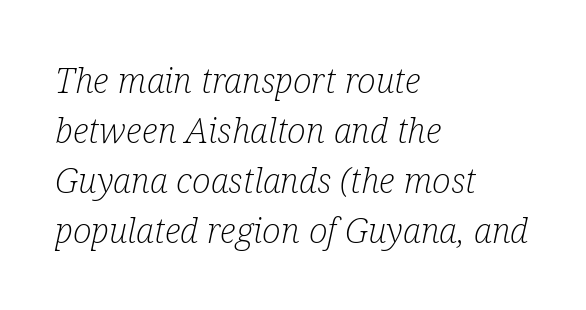
{"serif": "yes", "italic": "yes", "lean": "right", "slant_degrees": 12, "bold": "no", "weight": "light", "width": "condensed", "stroke_contrast": "low", "x_height": "medium", "monospaced": "no", "underline": "no", "align": "left", "line_spacing": "normal", "line_spacing_ratio": 1.43, "letter_spacing": "normal", "letter_spacing_em": 0.0, "glyph_px": 35}
